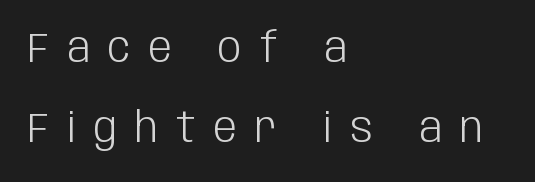
Q: Is the text bold? A: No.
Q: Is the text italic (slanted)? A: No, it is upright.
Q: Is the typeface a serif or a sans-serif typeface? A: Sans-serif.
Q: Is the text underlined? A: No.
Q: How is the paragraph aligned? A: Left-aligned.
Q: Is the spacing between letters normal or unusually wide? A: Unusually wide.
Q: Is the spacing between lines tight, normal or loose? A: Loose.
Q: Width (condensed, normal, or wide)? A: Condensed.
Q: Stroke contrast? A: Low.
Q: x-height? A: Large.
Q: Monospaced? A: No.
